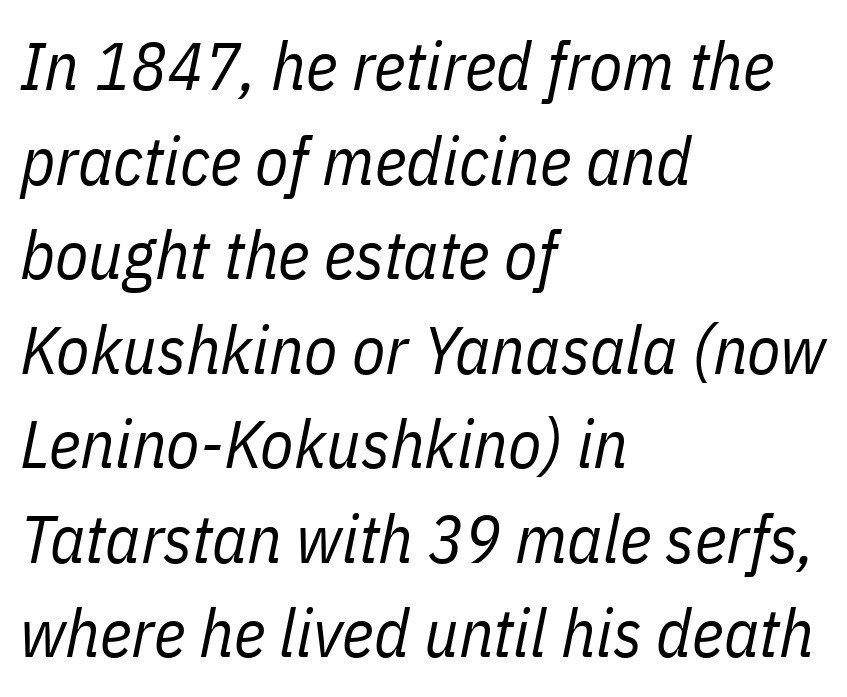
Observe the ordinary spacing: letters are neighbours, not strangers. Characters are canted at an angle relative to the baseline's perpendicular. Stroke mass is kept to a normal reading level or below. Note the varied advance widths — an 'i' is clearly narrower than an 'm'. Left-aligned paragraph, ragged on the right. No word sits above an underline.
